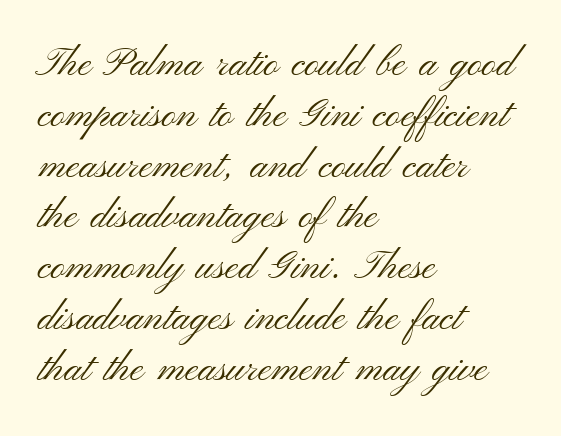
The image shows 40 px light, wide sans-serif type; set left-aligned, normal line spacing (1.27x), normal letter spacing, not underlined; medium stroke contrast and a small x-height.
